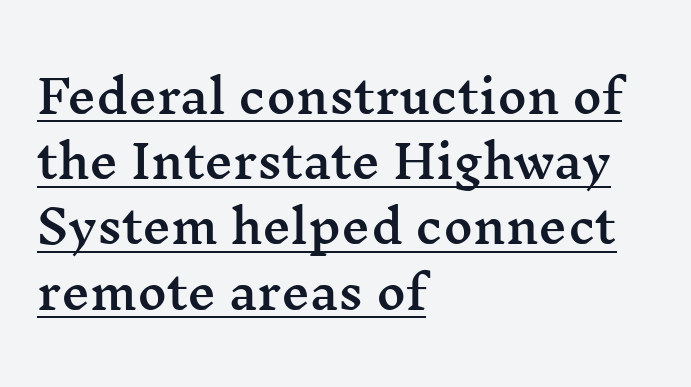
There is no visible air inserted between adjacent glyphs. Honestly, the underline is the first thing you notice here. The leading is moderate, giving the passage an even texture. In CSS terms this would be text-align: left. Proportional: the letters do not fall into vertical columns.
